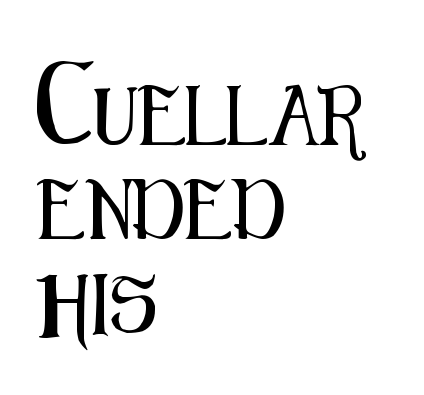
Q: Is the text italic (slanted)? A: No, it is upright.
Q: Is the text underlined? A: No.
Q: How is the paragraph aligned? A: Left-aligned.
Q: Is the spacing between letters normal or unusually wide? A: Normal.
Q: Is the spacing between lines tight, normal or loose? A: Normal.
Q: Width (condensed, normal, or wide)? A: Condensed.
Q: Stroke contrast? A: Medium.
Q: x-height? A: Medium.
Q: Monospaced? A: No.
